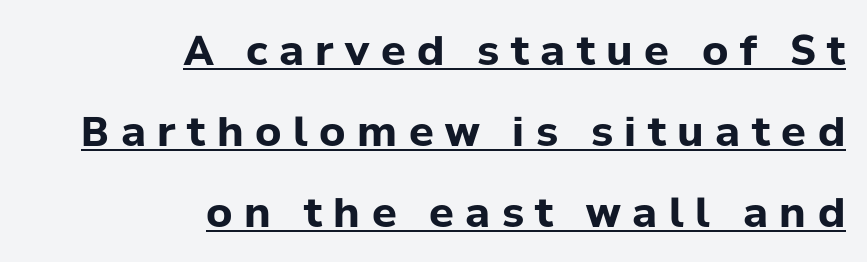
Each line of the rendering has a horizontal stroke beneath the glyphs. Someone cranked the tracking dial way up on this one. Students, this is bold: see how much ink each stroke carries. The setting favours the right margin, as signatures and pull-quotes sometimes do. The letters stand straight up with perfectly vertical stems. This sample has the flowing, uneven cadence of proportional lettering.
